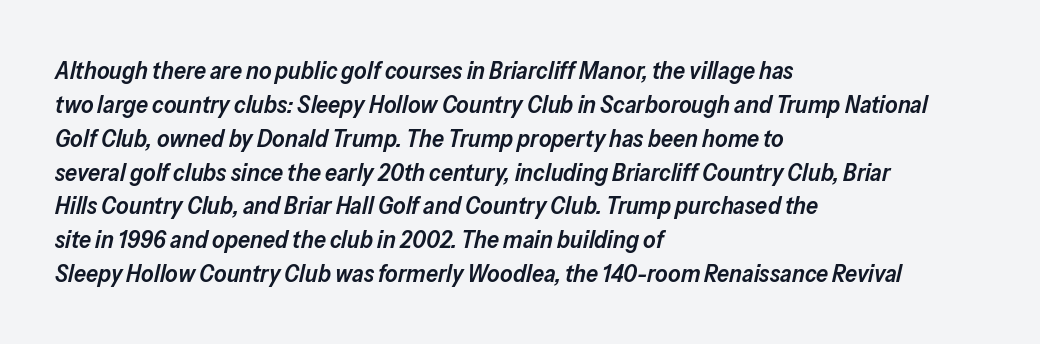
The compositor pushed each line to the left boundary. The space directly below the letters is spotless. The whole block is typeset with a tilt. Honestly, the row spacing looks completely unremarkable. Slightly chunky letters — semibold, I'd say, not full bold.
